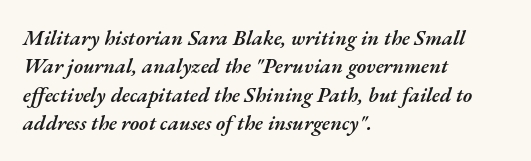
The image shows 21 px text type, italic (leaning right); set left-aligned, normal line spacing (1.35x), normal letter spacing, not underlined.
